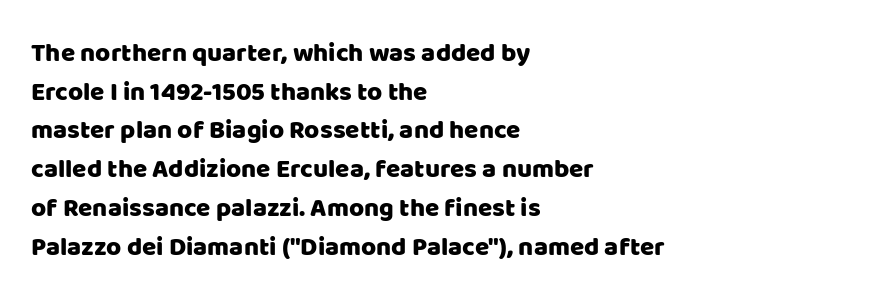
Q: Is the text italic (slanted)? A: No, it is upright.
Q: Is the text underlined? A: No.
Q: How is the paragraph aligned? A: Left-aligned.
Q: Is the spacing between letters normal or unusually wide? A: Normal.
Q: Is the spacing between lines tight, normal or loose? A: Normal.
